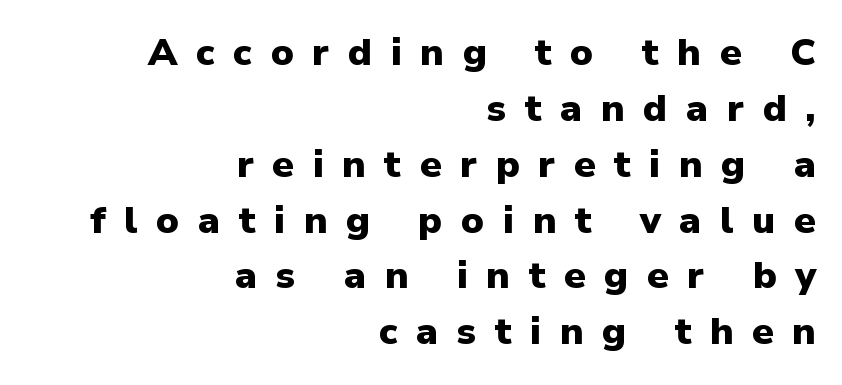
{"serif": "no", "italic": "no", "bold": "yes", "weight": "heavy", "width": "normal", "stroke_contrast": "low", "x_height": "medium", "monospaced": "no", "underline": "no", "align": "right", "line_spacing": "normal", "line_spacing_ratio": 1.47, "letter_spacing": "wide", "letter_spacing_em": 0.49, "glyph_px": 38}
